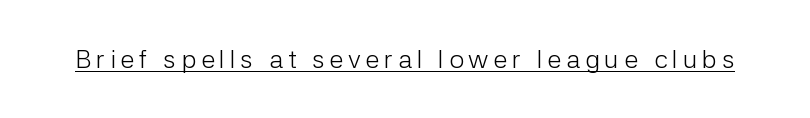
The image shows 26 px text type, upright; set underlined.
